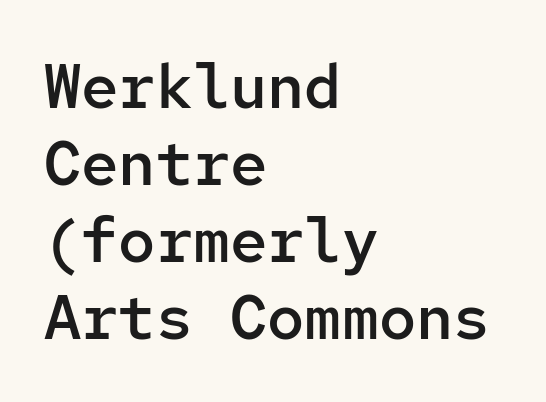
Is this a fixed-width face? Yes — each glyph sits in an identical cell. Check where the strokes stop: nothing finishes them off — pure sans. Notice how the stems are strictly vertical — no italics here. Underline: absent.
